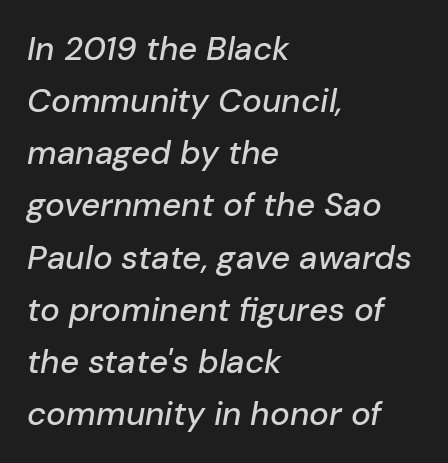
Q: Is the text italic (slanted)? A: Yes, it leans right by about 10 degrees.
Q: Is the text underlined? A: No.
Q: How is the paragraph aligned? A: Left-aligned.
Q: Is the spacing between letters normal or unusually wide? A: Normal.
Q: Is the spacing between lines tight, normal or loose? A: Normal.
Q: Width (condensed, normal, or wide)? A: Normal.
Q: Stroke contrast? A: Low.
Q: x-height? A: Medium.
Q: Monospaced? A: No.
